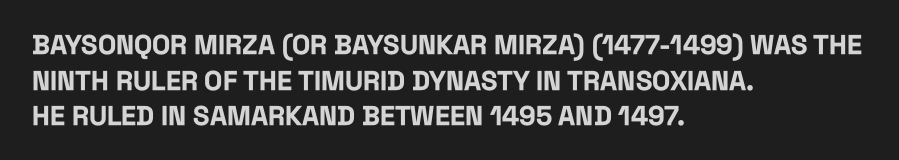
The image shows 27 px bold type, upright; set left-aligned, normal line spacing (1.32x), normal letter spacing, not underlined.
